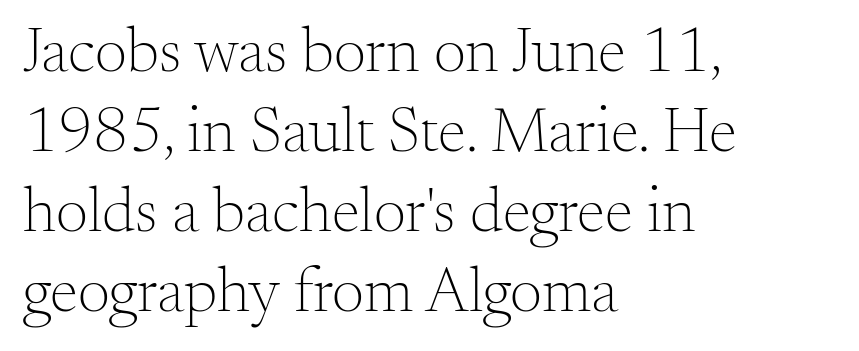
The image shows 64 px light serif type, upright; set left-aligned, normal line spacing (1.25x), normal letter spacing, not underlined; medium stroke contrast and a small x-height.
